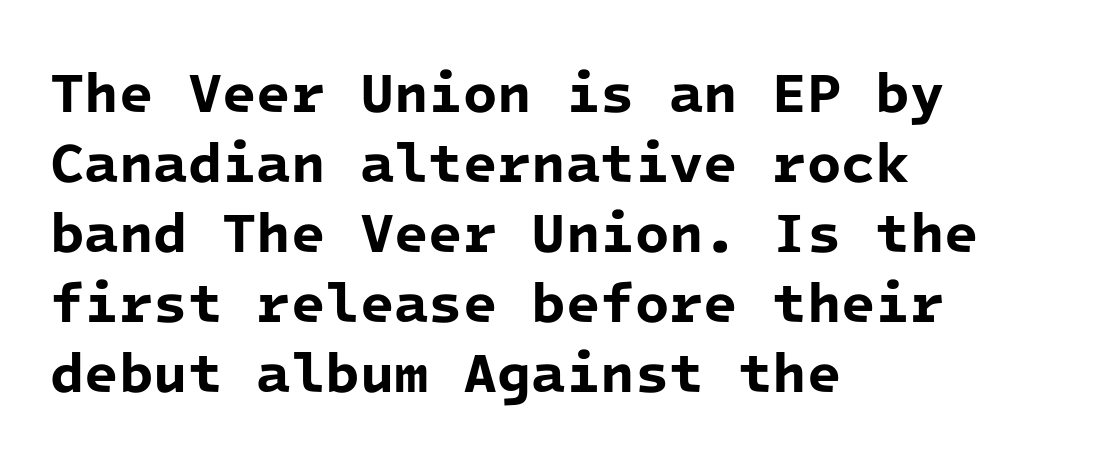
Casual observation: everything's shoved over to the left. Does the leading feel generous? No, just average. The horizontal fit of the characters is conventional and even. Set as a true bold cut, around the 700 mark. Type without underlining.
